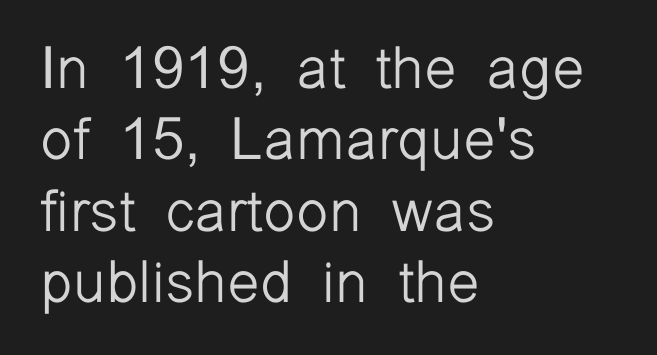
Letters rest on an invisible, unmarked baseline. The passage shown has conventional tracking throughout. Proportional: the letters do not fall into vertical columns. The letters stand straight up with perfectly vertical stems.
